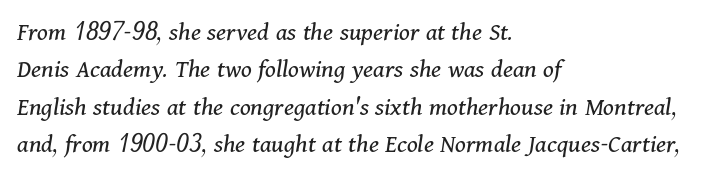
The image shows 27 px text type, italic (leaning right); set left-aligned, normal line spacing (1.38x), normal letter spacing, not underlined.
